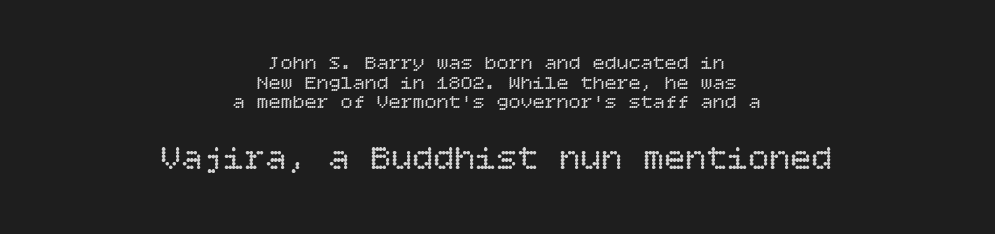
{"italic": "no", "bold": "no", "weight": "regular", "width": "normal", "stroke_contrast": "low", "x_height": "large", "underline": "no", "align": "center", "line_spacing": "tight", "line_spacing_ratio": 0.98, "letter_spacing": "normal", "letter_spacing_em": 0.0, "larger_block": "second", "size_ratio": 1.75, "glyph_px": 35}
